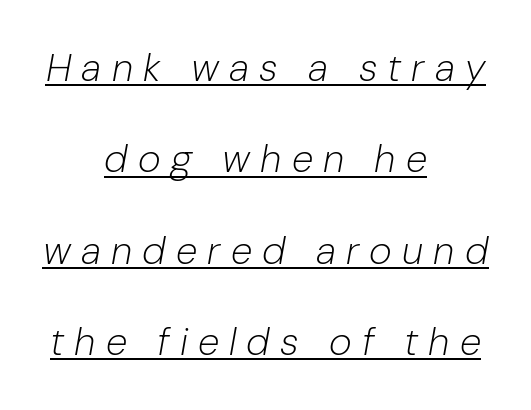
{"italic": "yes", "lean": "right", "slant_degrees": 10, "bold": "no", "weight": "light", "width": "normal", "stroke_contrast": "low", "x_height": "medium", "monospaced": "no", "underline": "yes", "align": "center", "line_spacing": "loose", "line_spacing_ratio": 2.34, "letter_spacing": "wide", "letter_spacing_em": 0.26, "glyph_px": 39}
